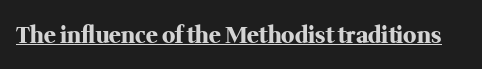
Q: Is the text bold? A: Yes.
Q: Is the text italic (slanted)? A: No, it is upright.
Q: Is the text underlined? A: Yes.
Q: Is the spacing between letters normal or unusually wide? A: Normal.
